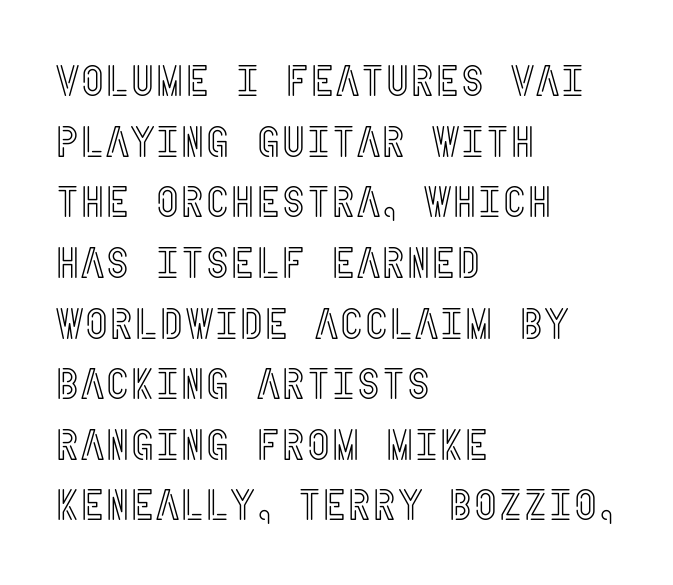
{"italic": "no", "width": "condensed", "x_height": "large", "underline": "no", "align": "left", "line_spacing": "normal", "line_spacing_ratio": 1.41, "letter_spacing": "normal", "letter_spacing_em": 0.0, "glyph_px": 43}
